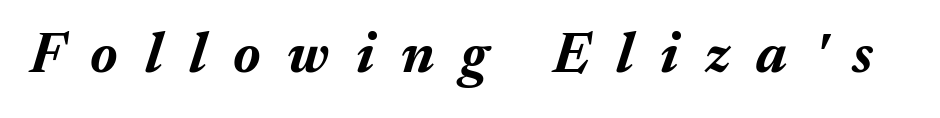
The image shows 57 px bold type, italic (leaning right); set unusually wide letter spacing (+0.47 em), not underlined; medium stroke contrast and a medium x-height.
